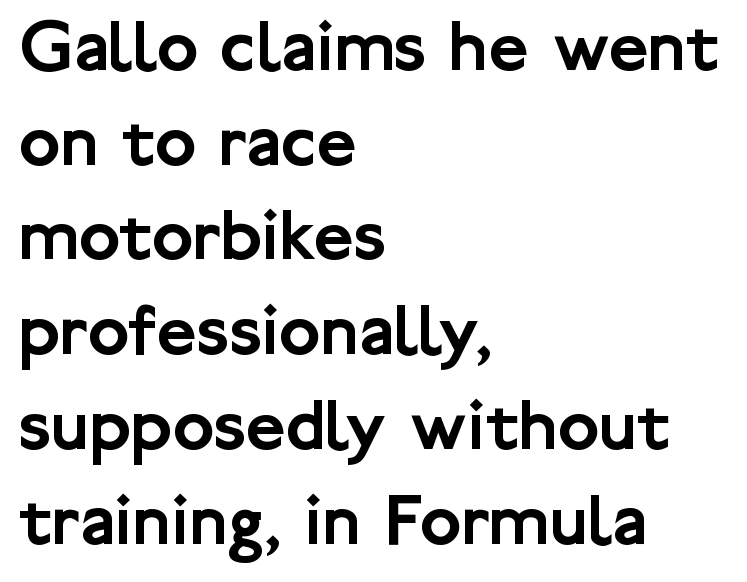
Letter spacing: default. Italic? Not at all — the glyphs are vertical. Note: no serifs on the glyphs. Proportional: the letters do not fall into vertical columns. Leftover space on each line is placed entirely after the last word. The passage shown is not underscored anywhere.
